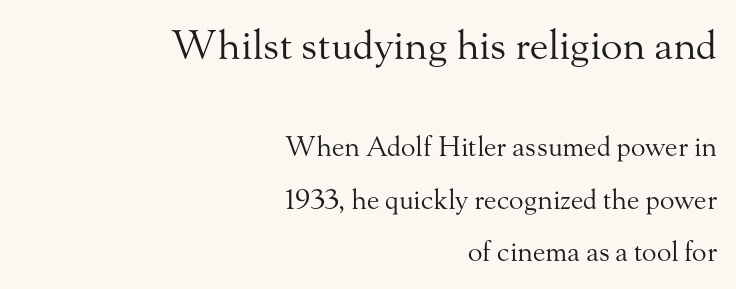
The space between consecutive lines is lavish. Every stem runs plumb, perpendicular to the baseline. The face used here is proportionally spaced, like ordinary book or web type. The gap between lines stays unmarked. The cut favours lightness, reaching ordinary text weight at its darkest.
